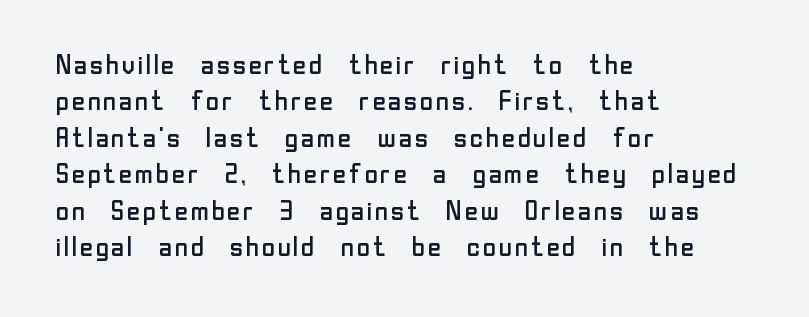
The image shows 27 px text type, upright; set left-aligned, normal line spacing (1.35x), normal letter spacing, not underlined.
